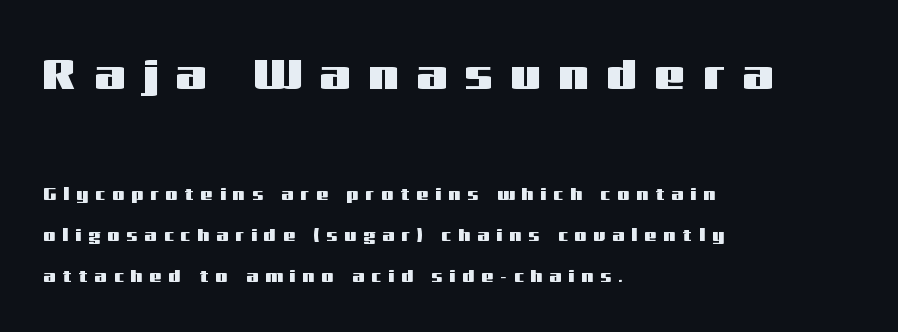
It's the straight-up-and-down kind of type. The upper block of text is set noticeably larger than the block beneath it. The passage shown is typeset with a sans-serif family. You could only call the tracking loose — the letters float apart. Each line starts at the same left margin while the right side varies. This sample trades compactness for vertical openness between lines.
